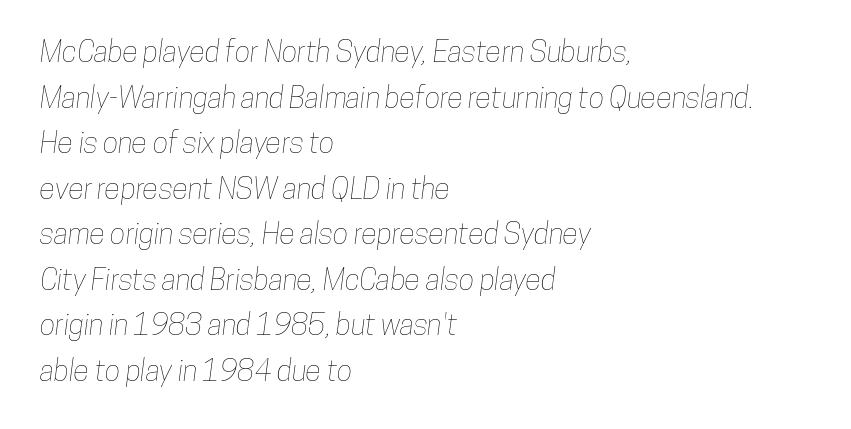
{"width": "condensed", "stroke_contrast": "low", "x_height": "medium", "monospaced": "no", "underline": "no", "align": "left", "line_spacing": "normal", "line_spacing_ratio": 1.57, "letter_spacing": "normal", "letter_spacing_em": 0.0, "glyph_px": 29}
